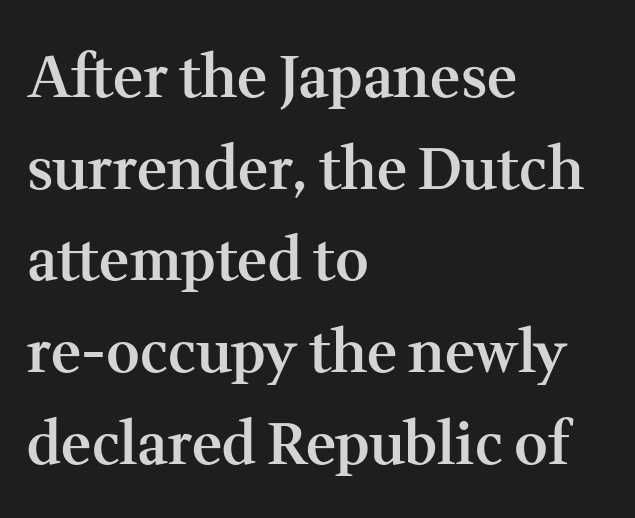
{"serif": "yes", "italic": "no", "bold": "semi", "weight": "semibold", "width": "normal", "stroke_contrast": "medium", "x_height": "medium", "monospaced": "no", "underline": "no", "align": "left", "line_spacing": "normal", "line_spacing_ratio": 1.58, "letter_spacing": "normal", "letter_spacing_em": 0.0, "glyph_px": 58}
